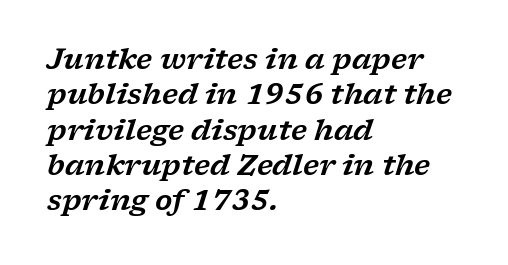
The glyphs in this specimen are seriffed. Rule under the text: the space is simply empty. Is this a fixed-width face? No — the glyphs have proportional, varying widths. The rendering keeps characters at their native spacing. Yep, that's italic — everything's leaning. What's the leading like? Ordinary, nothing unusual.
